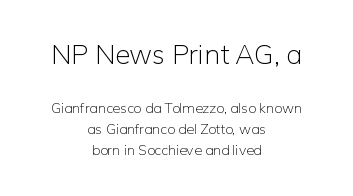
Every stem runs plumb, perpendicular to the baseline. Caption: upper text group enlarged, lower text group reduced. Notice how descenders clear the ascenders below comfortably — that's standard leading. Each stroke keeps to a modest, everyday thickness or less. This rendering features lettering with no underline.
